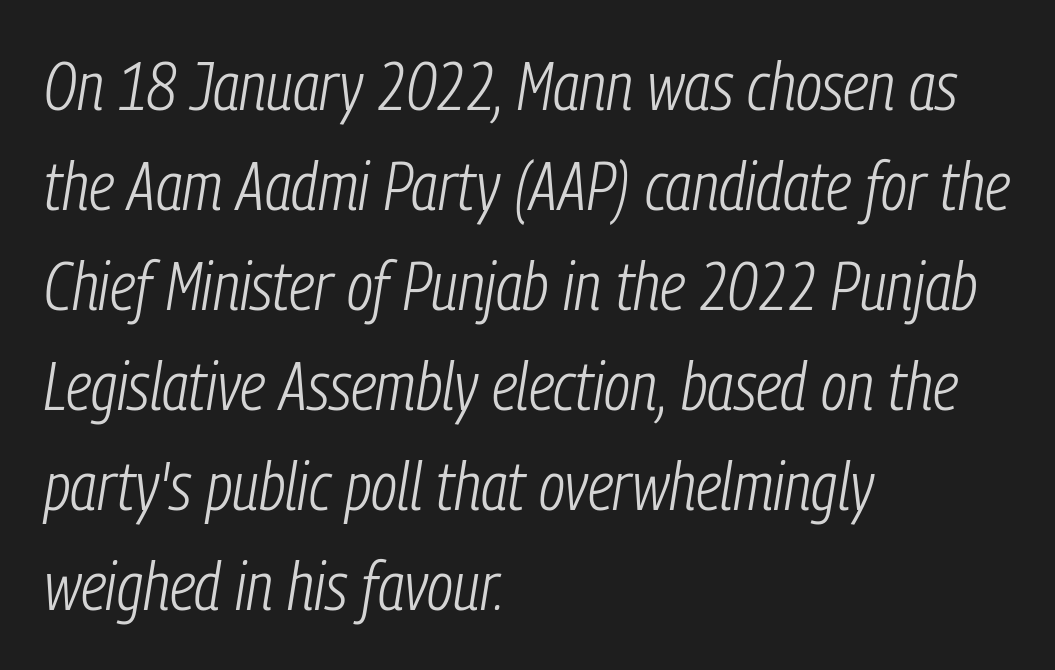
Honestly, the letter spacing is just normal — you wouldn't notice it. Varying glyph widths throughout — classic text-font behaviour. Line starts are locked; line ends wander. On a weight scale, this lands at 450 or below. The block of text has a typical density, with ordinary space between rows. The specimen omits any rule beneath the text block's lines.
